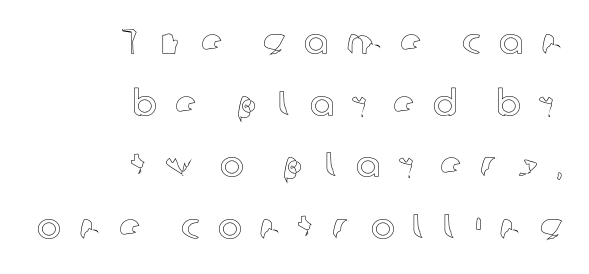
The letters are spread apart with noticeably loose tracking. Ordinary non-slanted type is in use. Is this a fixed-width face? No — the glyphs have proportional, varying widths. Each row of text sits above clean, open space. Layout note: lines flush right.
